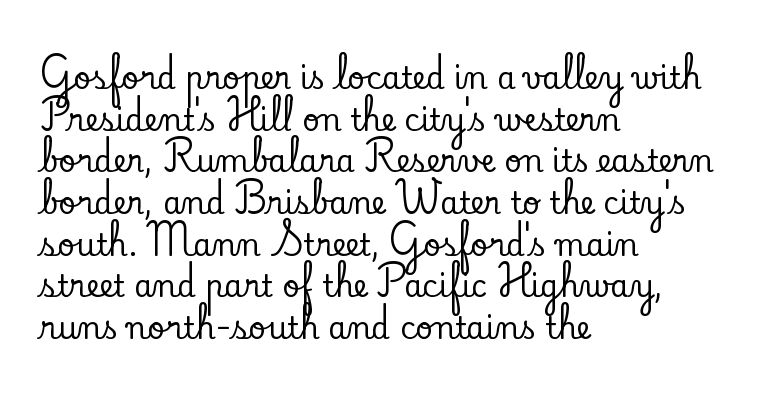
The image shows 30 px serif type, upright; set left-aligned, normal line spacing (1.39x), normal letter spacing, not underlined; low stroke contrast and a small x-height.
